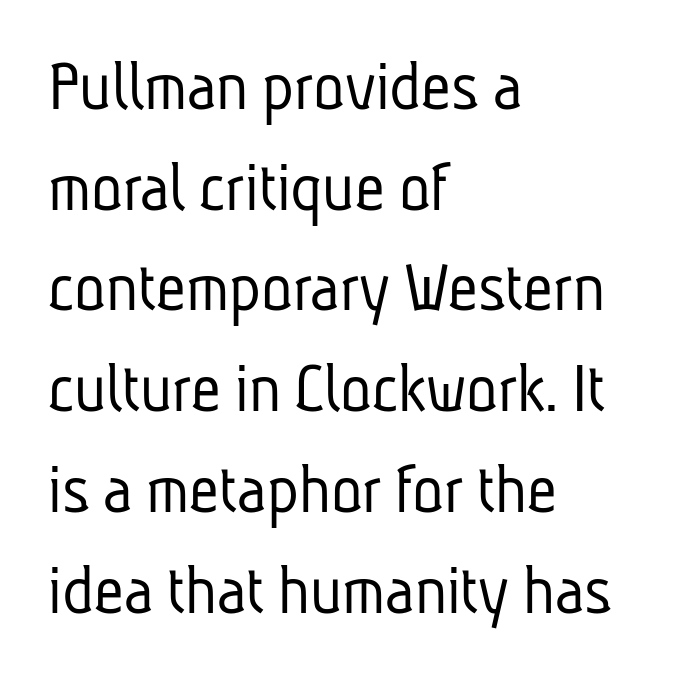
The image shows 73 px light, condensed sans-serif type; set left-aligned, normal line spacing (1.38x), normal letter spacing, not underlined; low stroke contrast and a medium x-height.
